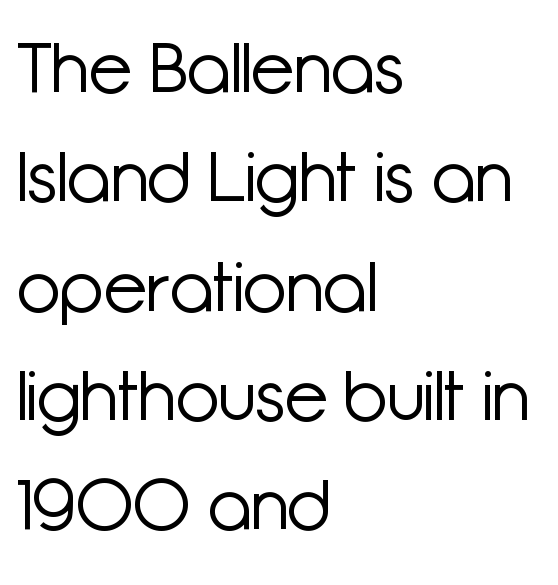
The image shows 71 px light sans-serif type, upright; set left-aligned, normal line spacing (1.54x), normal letter spacing, not underlined; low stroke contrast and a medium x-height.
